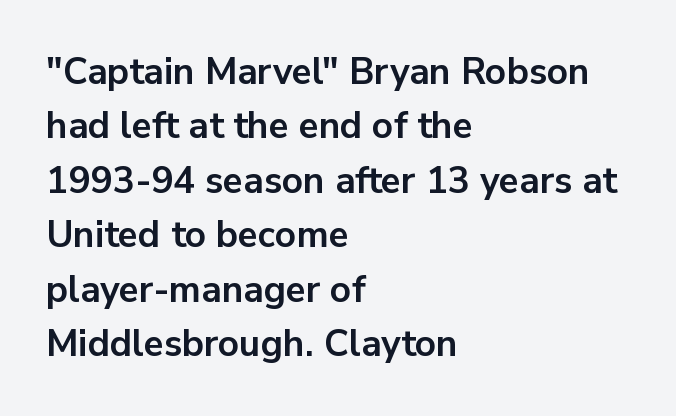
{"serif": "no", "italic": "no", "bold": "yes", "weight": "bold", "width": "normal", "stroke_contrast": "low", "x_height": "medium", "monospaced": "no", "underline": "no", "align": "left", "line_spacing": "normal", "line_spacing_ratio": 1.47, "letter_spacing": "normal", "letter_spacing_em": 0.0, "glyph_px": 37}
